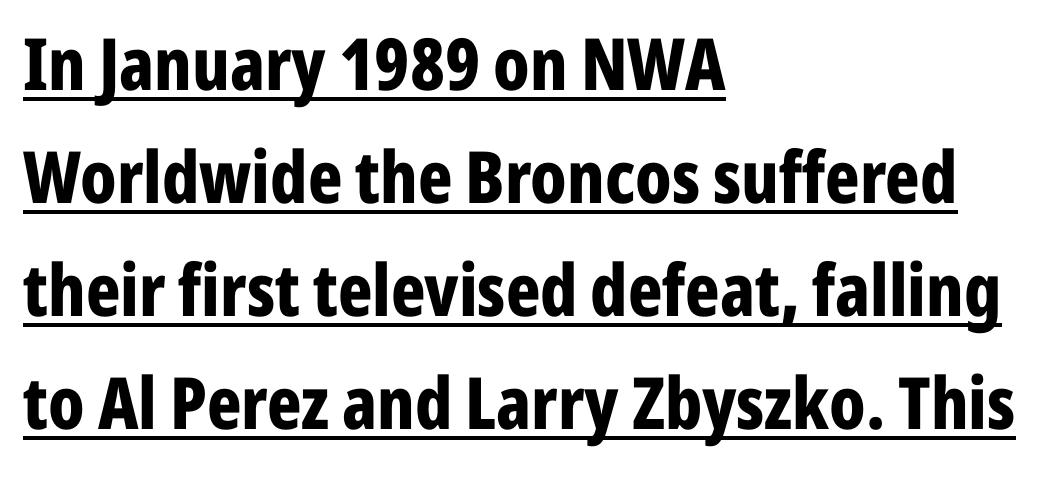
The image shows 72 px bold, condensed sans-serif type, upright; set left-aligned, normal line spacing (1.57x), normal letter spacing, underlined; low stroke contrast and a medium x-height.
